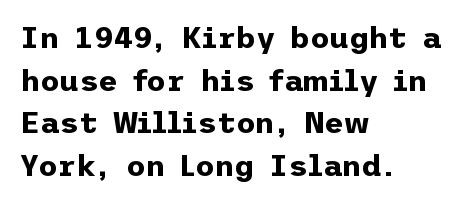
{"serif": "no", "italic": "no", "bold": "yes", "weight": "bold", "width": "normal", "stroke_contrast": "low", "x_height": "medium", "underline": "no", "align": "left", "line_spacing": "normal", "line_spacing_ratio": 1.42, "letter_spacing": "normal", "letter_spacing_em": 0.0, "glyph_px": 30}
